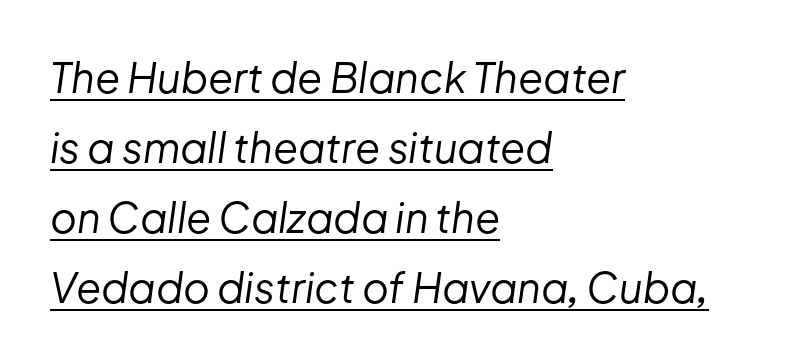
{"italic": "yes", "lean": "right", "slant_degrees": 8, "bold": "no", "weight": "regular", "width": "normal", "stroke_contrast": "low", "x_height": "medium", "monospaced": "no", "underline": "yes", "align": "left", "line_spacing_ratio": 1.71, "letter_spacing": "normal", "letter_spacing_em": 0.0, "glyph_px": 41}
